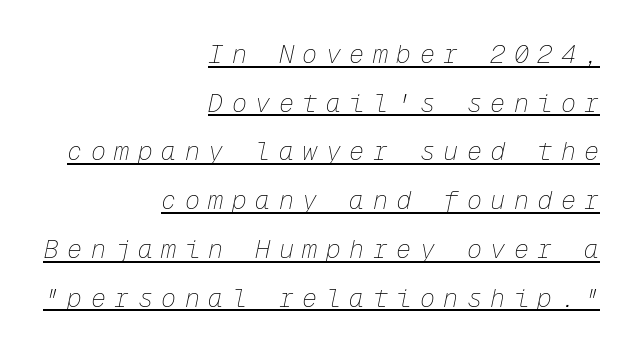
No letter is thick-stroked: the sample isn't bold. Compared with ordinary roman type, these characters are visibly tilted. Characters follow at a spacing far wider than the type designer built in. The sample's only ornament is a line tracing under the words. A student would call this right alignment; a typographer would say flush right, rag left.
